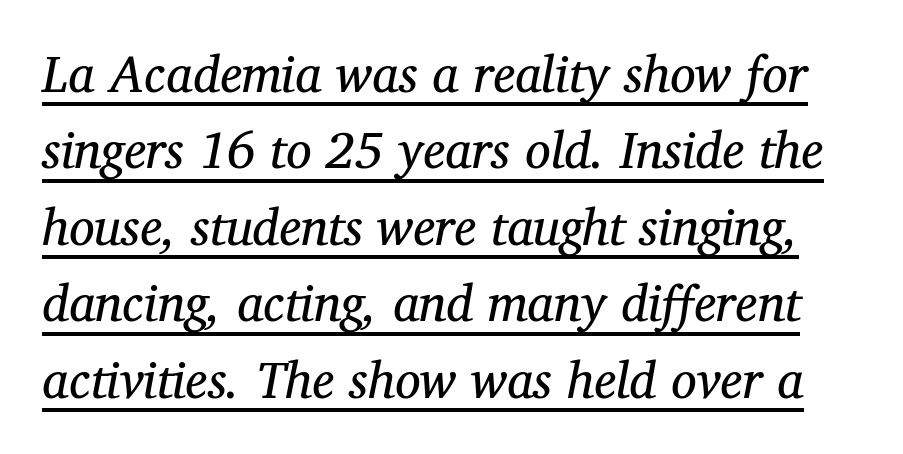
{"serif": "yes", "italic": "yes", "lean": "right", "slant_degrees": 12, "bold": "no", "weight": "regular", "width": "normal", "stroke_contrast": "medium", "x_height": "medium", "monospaced": "no", "underline": "yes", "line_spacing": "normal", "line_spacing_ratio": 1.5, "letter_spacing": "normal", "letter_spacing_em": 0.0, "glyph_px": 51}
